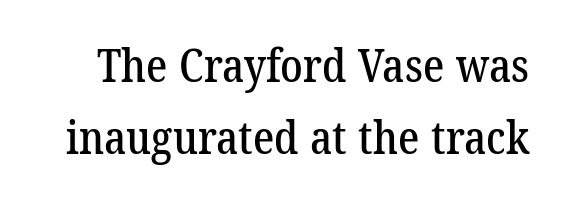
The image shows 45 px serif type; set normal line spacing (1.59x), normal letter spacing, not underlined; low stroke contrast and a medium x-height.
